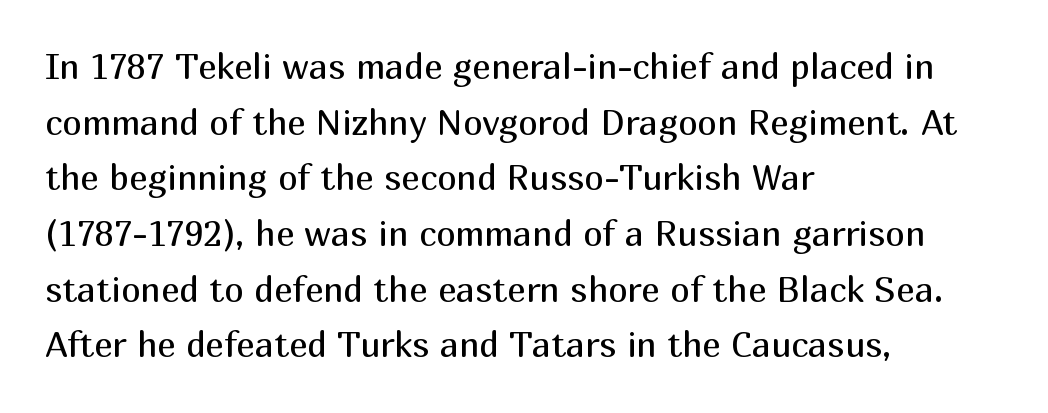
Beneath every word, the page is bare. Type style note: lacks serifs. This rendering leaves character spacing at its baseline value. The face used here is proportionally spaced, like ordinary book or web type.
